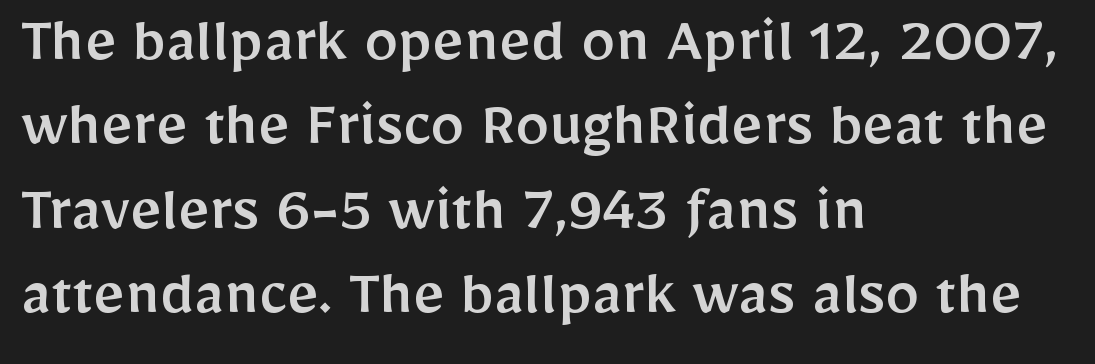
Varying glyph widths throughout — classic text-font behaviour. The space beneath each line is pristine and unruled. Upright lettering throughout. Look at the bottom of the vertical strokes: they stop flat, with no serifs. Words appear dense and cohesive because spacing is normal.
